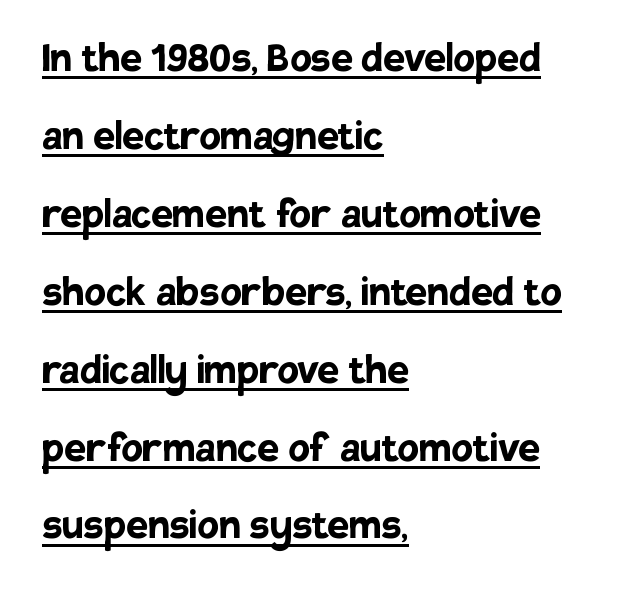
Font category for this specimen: sans-serif. A full-strength bold gives these letters their thick strokes. These lines stack with their left ends in a neat column. The words here are underlined. Notice how descenders clear the ascenders below comfortably — that's standard leading. Spacing verdict: proportional, widths tailored to each character.
